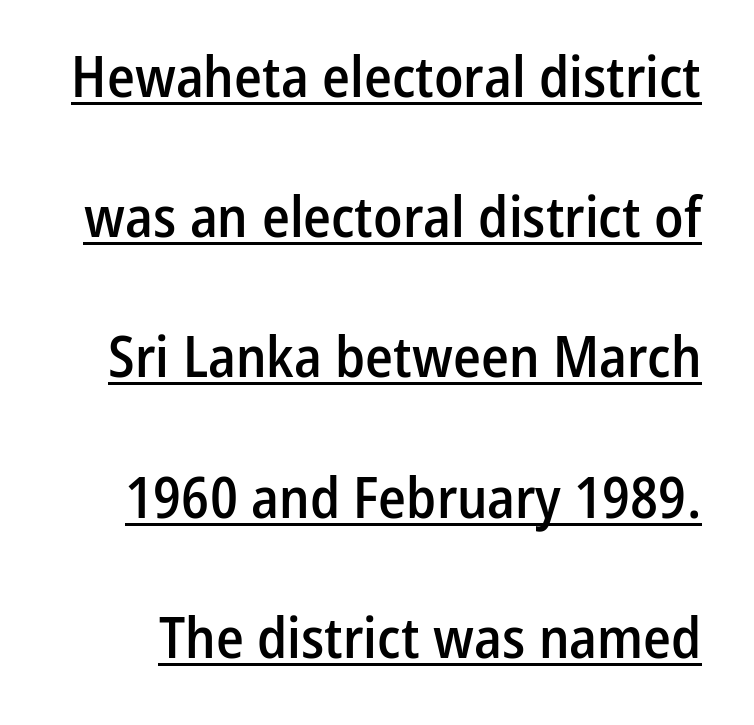
Characters follow at the spacing the type designer built in. Each glyph is drawn with semibold strokes, heavier than normal yet not fully bold. Do the characters align in a grid? No, the font is proportional. Decoration check: the copy is underlined. Do the letters lean? They stand straight.
